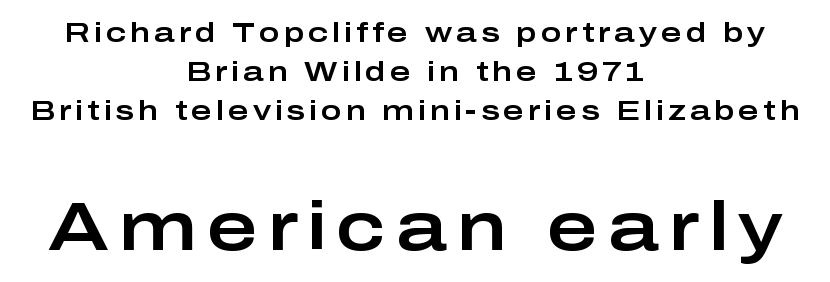
Note the varied advance widths — an 'i' is clearly narrower than an 'm'. Ascenders rise straight up at ninety degrees. The more generous point size was reserved for the lower chunk. The leading is moderate, giving the passage an even texture.
